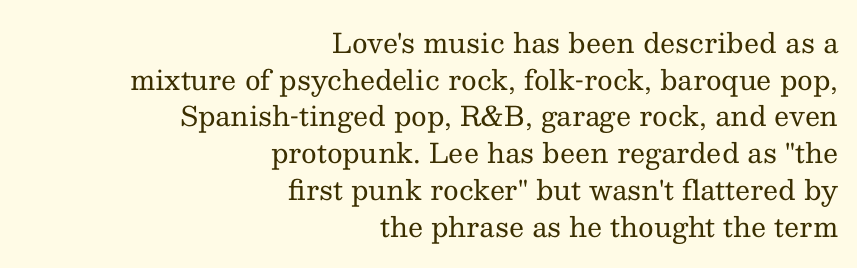
Look at the tracking — it's just the regular setting, nothing added. The space directly below the letters is spotless. Weight: not bold — regular or lighter. Unlike italic type, these characters show no tilt at all. Normally led — the rows are evenly, conventionally spaced. The typesetter chose a ragged-left arrangement here.
